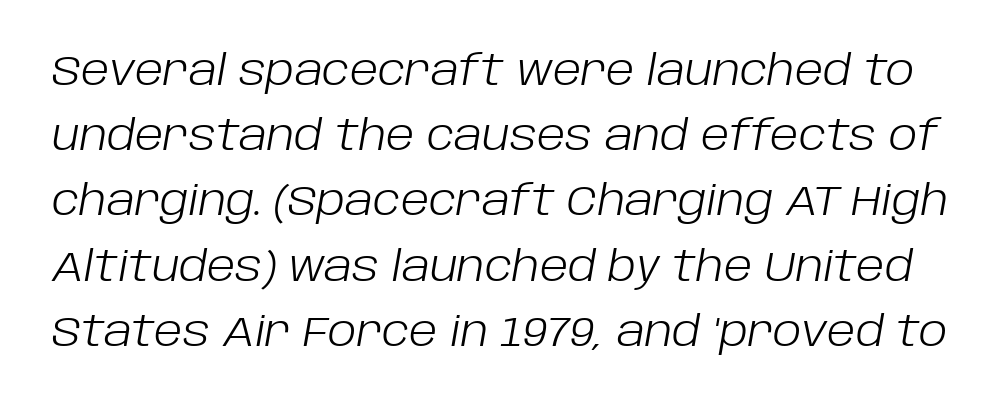
The image shows 41 px light type, italic (leaning right); set normal line spacing (1.59x), normal letter spacing, not underlined; low stroke contrast and a large x-height.
